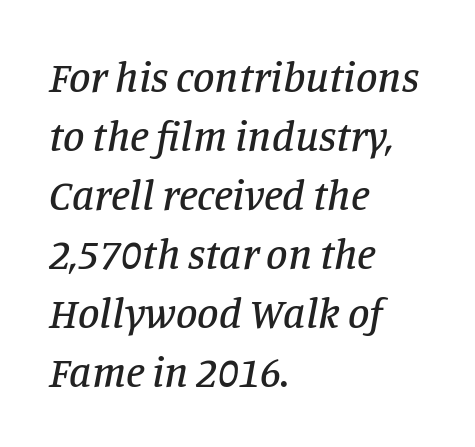
The image shows 43 px serif type, italic (leaning right); set left-aligned, normal line spacing (1.37x), normal letter spacing, not underlined; low stroke contrast and a large x-height.
